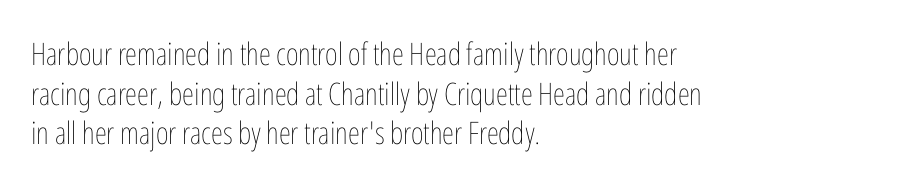
The image shows 31 px thin, condensed type, upright; set left-aligned, normal line spacing (1.28x), normal letter spacing, not underlined; low stroke contrast and a medium x-height.
